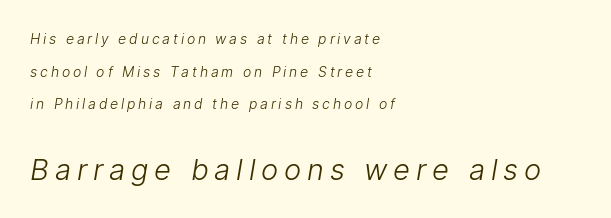
The image shows 29 px light sans-serif type; set left-aligned, loose line spacing (2.33x), unusually wide letter spacing (+0.2 em), not underlined; the second (bottom) block is 2.07x larger; low stroke contrast and a medium x-height.
